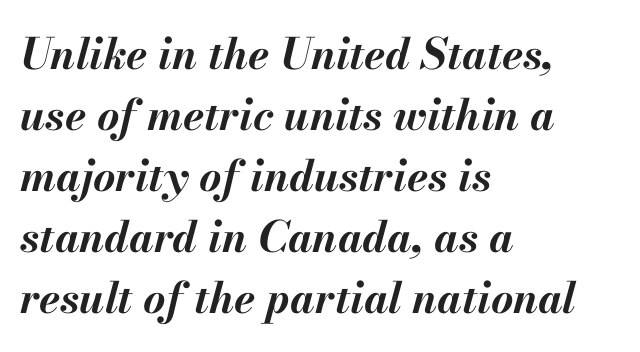
The image shows 43 px bold type, italic (leaning right); set left-aligned, normal line spacing (1.42x), normal letter spacing, not underlined; medium stroke contrast and a small x-height.
